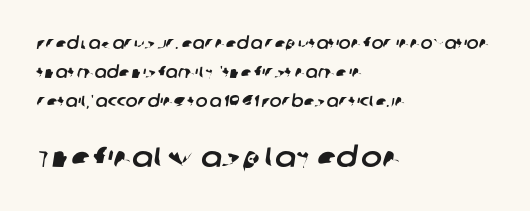
Q: Is the typeface a serif or a sans-serif typeface? A: Sans-serif.
Q: Is the text underlined? A: No.
Q: How is the paragraph aligned? A: Left-aligned.
Q: Is the spacing between letters normal or unusually wide? A: Normal.
Q: Which block of text is set in a larger size, the first (top) or the second (bottom)? A: The second (bottom) one.
Q: Width (condensed, normal, or wide)? A: Normal.
Q: Stroke contrast? A: Low.
Q: x-height? A: Large.
Q: Monospaced? A: No.
